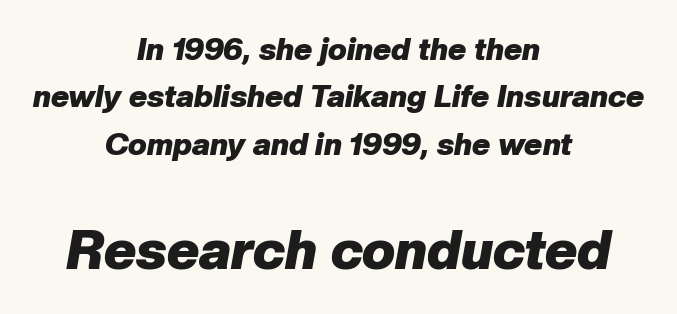
Q: Is the text bold? A: Yes.
Q: Is the text italic (slanted)? A: Yes, it leans right by about 10 degrees.
Q: Is the text underlined? A: No.
Q: How is the paragraph aligned? A: Centered.
Q: Is the spacing between letters normal or unusually wide? A: Normal.
Q: Is the spacing between lines tight, normal or loose? A: Normal.
Q: Which block of text is set in a larger size, the first (top) or the second (bottom)? A: The second (bottom) one.
Q: Width (condensed, normal, or wide)? A: Normal.
Q: Stroke contrast? A: Low.
Q: x-height? A: Medium.
Q: Monospaced? A: No.
